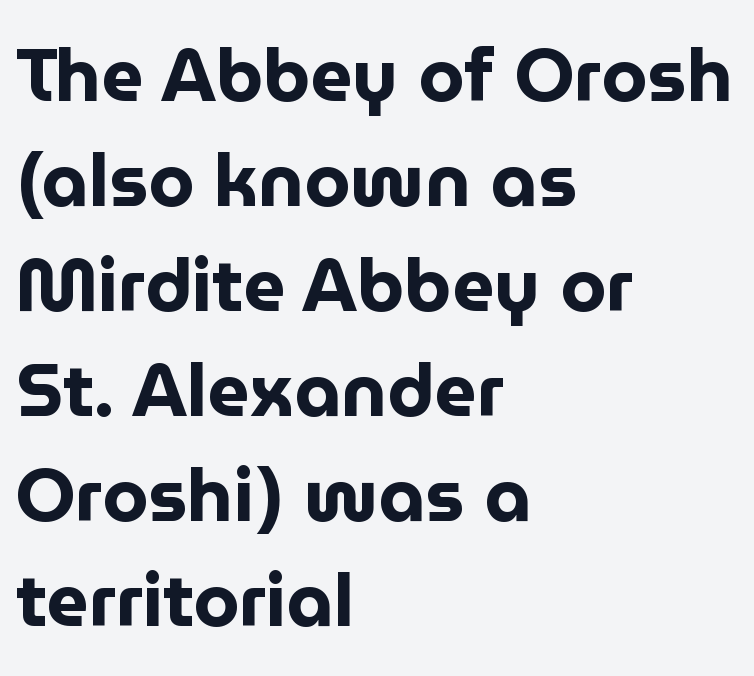
{"serif": "no", "italic": "no", "bold": "yes", "weight": "bold", "width": "normal", "stroke_contrast": "low", "x_height": "medium", "monospaced": "no", "underline": "no", "align": "left", "line_spacing": "normal", "line_spacing_ratio": 1.42, "letter_spacing": "normal", "letter_spacing_em": 0.0, "glyph_px": 74}
